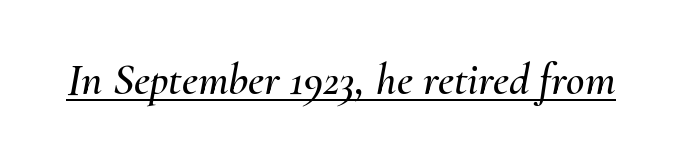
Q: Is the text italic (slanted)? A: Yes, it leans right by about 10 degrees.
Q: Is the text underlined? A: Yes.
Q: Is the spacing between letters normal or unusually wide? A: Normal.
Q: Width (condensed, normal, or wide)? A: Normal.
Q: Stroke contrast? A: Medium.
Q: x-height? A: Small.
Q: Monospaced? A: No.
